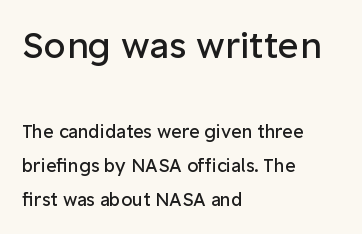
The image shows 36 px regular-weight sans-serif type, upright; set left-aligned, loose line spacing (1.91x), normal letter spacing, not underlined; the first (top) block is 2.0x larger; low stroke contrast and a medium x-height.
